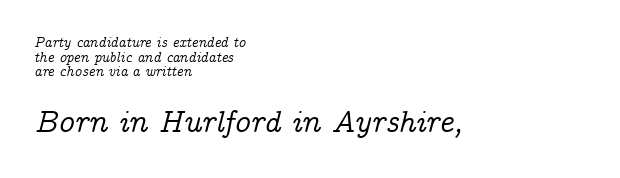
{"serif": "yes", "italic": "yes", "lean": "right", "slant_degrees": 14, "width": "normal", "stroke_contrast": "low", "x_height": "medium", "monospaced": "no", "underline": "no", "align": "left", "line_spacing": "tight", "line_spacing_ratio": 1.05, "letter_spacing": "normal", "letter_spacing_em": 0.0, "larger_block": "second", "size_ratio": 2.21, "glyph_px": 31}
